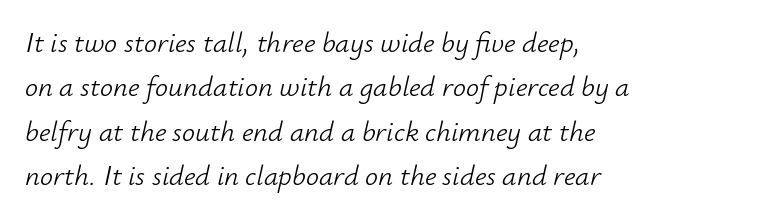
Q: Is the text bold? A: No.
Q: Is the text italic (slanted)? A: Yes, it leans right by about 12 degrees.
Q: Is the text underlined? A: No.
Q: How is the paragraph aligned? A: Left-aligned.
Q: Is the spacing between letters normal or unusually wide? A: Normal.
Q: Is the spacing between lines tight, normal or loose? A: Normal.
Q: Width (condensed, normal, or wide)? A: Normal.
Q: Stroke contrast? A: Low.
Q: x-height? A: Small.
Q: Monospaced? A: No.
